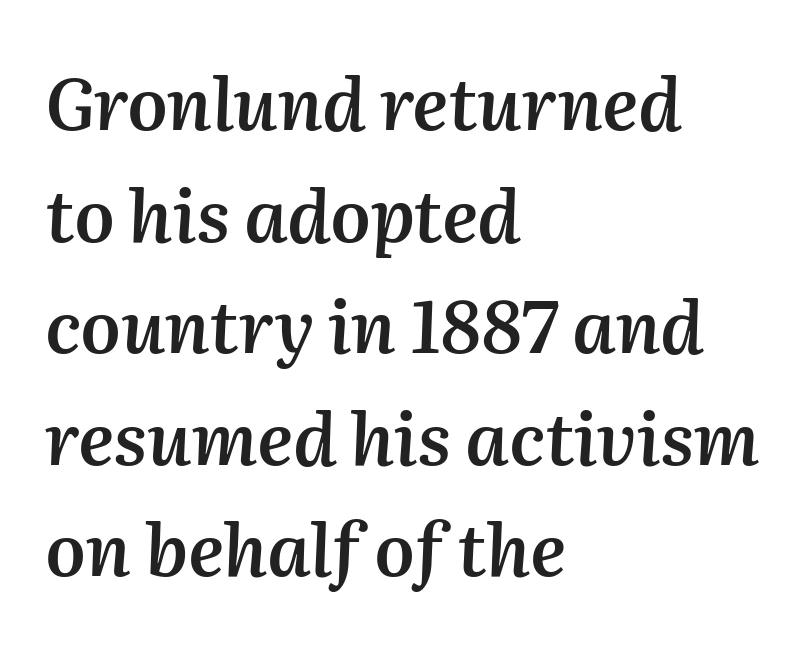
Q: Is the text bold? A: Semi-bold.
Q: Is the text italic (slanted)? A: Yes, it leans right by about 2 degrees.
Q: Is the text underlined? A: No.
Q: How is the paragraph aligned? A: Left-aligned.
Q: Is the spacing between letters normal or unusually wide? A: Normal.
Q: Is the spacing between lines tight, normal or loose? A: Normal.
Q: Width (condensed, normal, or wide)? A: Normal.
Q: Stroke contrast? A: Medium.
Q: x-height? A: Medium.
Q: Monospaced? A: No.
